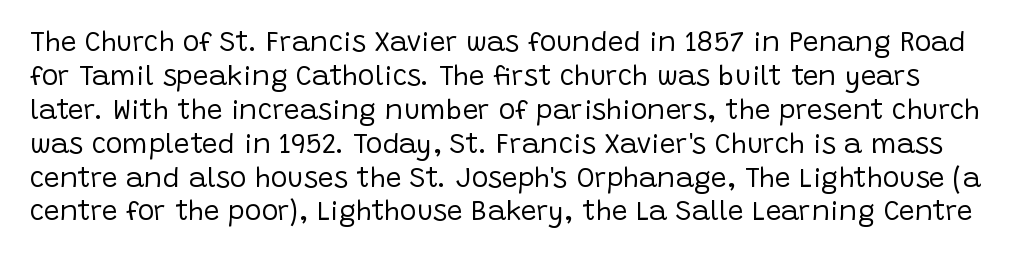
The image shows 28 px regular-weight sans-serif type, upright; set line spacing 1.21x, normal letter spacing, not underlined; low stroke contrast and a large x-height.
